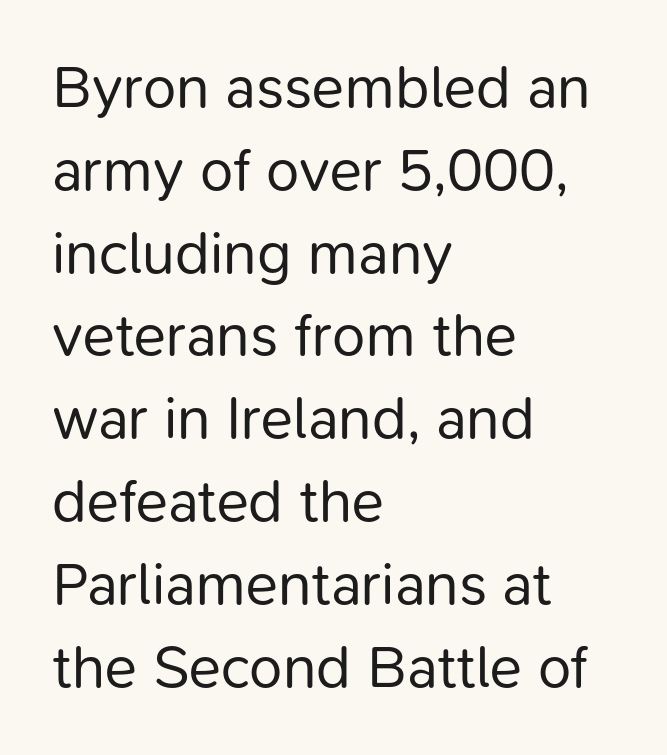
The image shows 60 px regular-weight sans-serif type, upright; set left-aligned, normal line spacing (1.38x), normal letter spacing, not underlined; low stroke contrast and a medium x-height.
